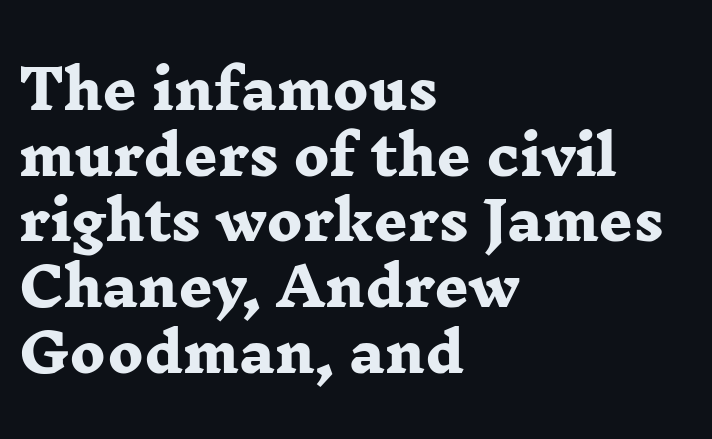
The image shows 53 px heavy, wide serif type; set left-aligned, line spacing 1.24x, normal letter spacing, not underlined; low stroke contrast and a medium x-height.
